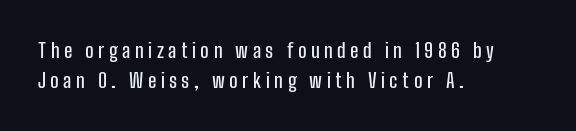
The image shows 20 px text type, upright; set left-aligned, normal line spacing (1.49x), unusually wide letter spacing (+0.22 em), not underlined.
